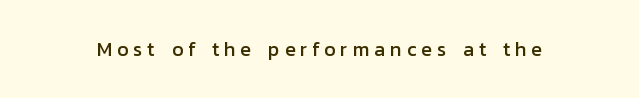
The image shows 20 px text type, upright; set unusually wide letter spacing (+0.24 em), not underlined.
